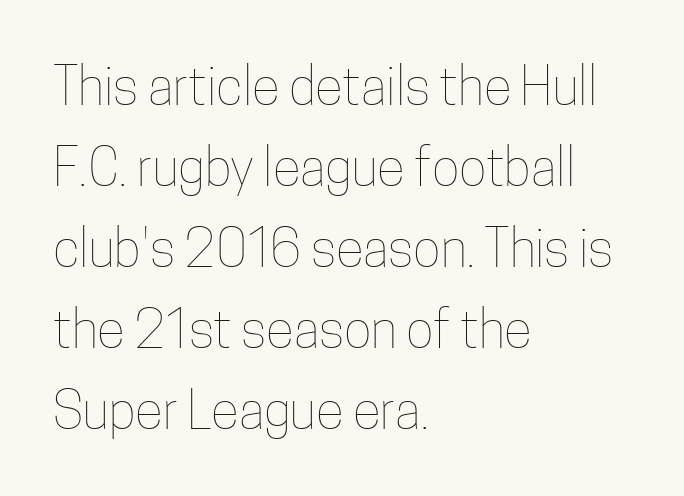
Q: Is the text bold? A: No.
Q: Is the text italic (slanted)? A: No, it is upright.
Q: Is the text underlined? A: No.
Q: How is the paragraph aligned? A: Left-aligned.
Q: Is the spacing between letters normal or unusually wide? A: Normal.
Q: Is the spacing between lines tight, normal or loose? A: Normal.
Q: Width (condensed, normal, or wide)? A: Condensed.
Q: Stroke contrast? A: Low.
Q: x-height? A: Medium.
Q: Monospaced? A: No.
